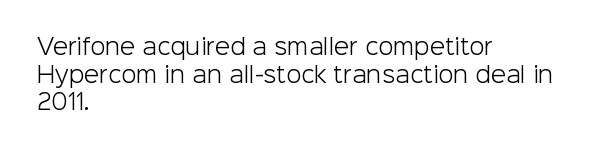
Q: Is the text bold? A: No.
Q: Is the text italic (slanted)? A: No, it is upright.
Q: Is the text underlined? A: No.
Q: How is the paragraph aligned? A: Left-aligned.
Q: Is the spacing between letters normal or unusually wide? A: Normal.
Q: Is the spacing between lines tight, normal or loose? A: Normal.
